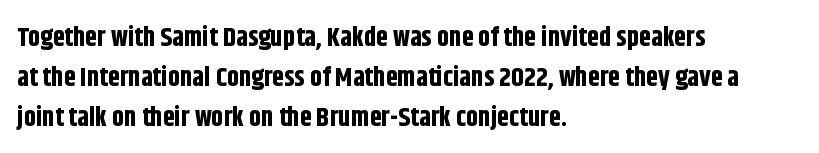
A student would call this left alignment; a typographer would say flush left, rag right. Lines of text with bare space underneath. Does the weight exceed regular? Yes, all the way to bold. Posture: vertical. The rows are spaced the way most documents space them. In terms of letterspacing, this is plain default setting.
